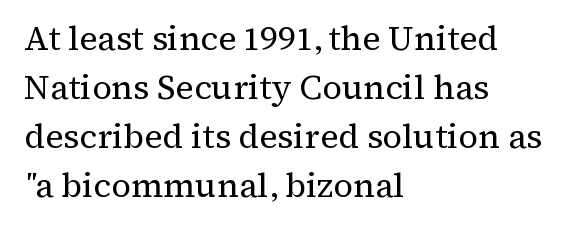
Character widths vary here, with narrow letters taking less room than wide ones. Rendered with straight, roman letterforms. Baseline-to-baseline distance is the conventional proportion of letter height. Clear beneath every line of the passage. Reading down the block, your eye returns to a fixed left position each line.
